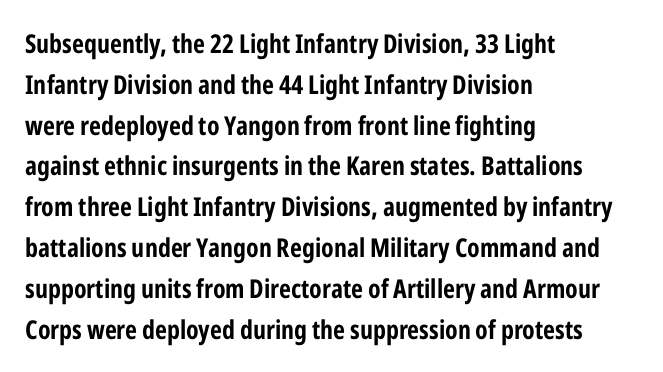
The image shows 26 px text type, upright; set left-aligned, normal line spacing (1.57x), normal letter spacing, not underlined.
